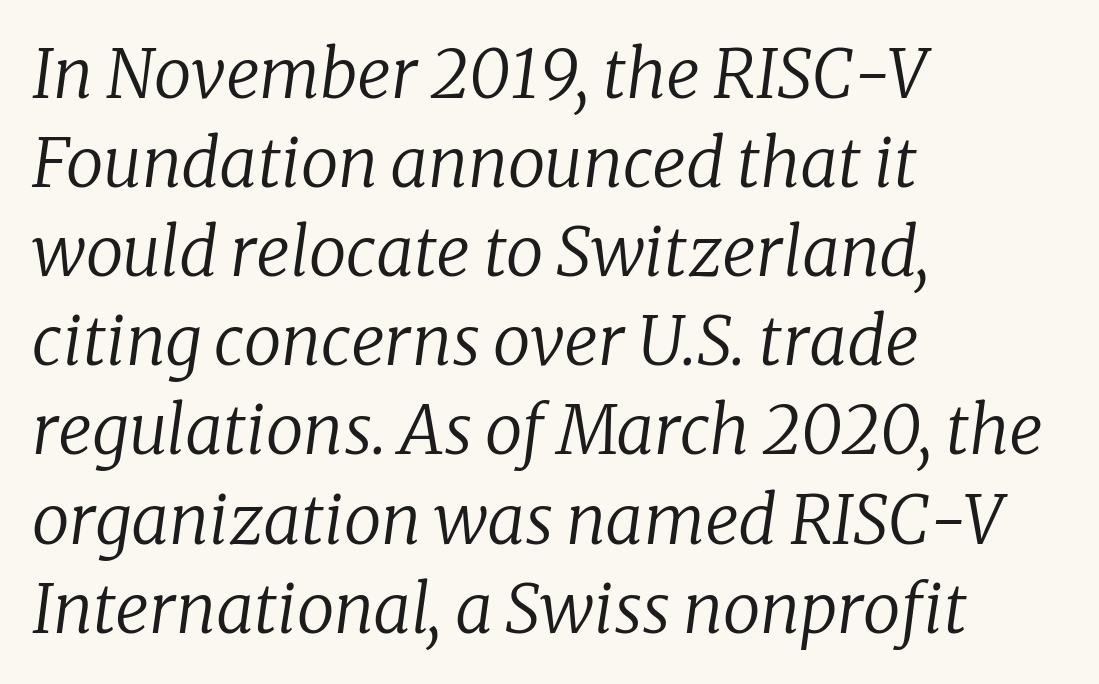
Looks like regular typesetting: each glyph gets only the width it needs. The typeface chosen for these lines features serifs. The horizontal fit of the characters is conventional and even. Line spacing here is normal. Honestly, there is no underline to notice here at all. Alignment: flush left.
